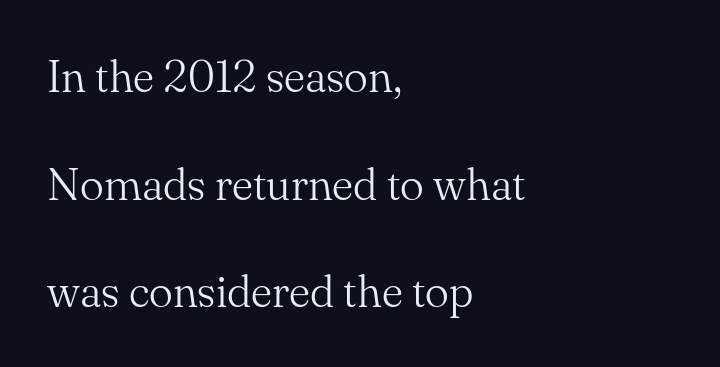
Q: Is the text bold? A: No.
Q: Is the text italic (slanted)? A: No, it is upright.
Q: Is the typeface a serif or a sans-serif typeface? A: Serif.
Q: Is the text underlined? A: No.
Q: How is the paragraph aligned? A: Left-aligned.
Q: Is the spacing between letters normal or unusually wide? A: Normal.
Q: Is the spacing between lines tight, normal or loose? A: Loose.
Q: Width (condensed, normal, or wide)? A: Normal.
Q: Stroke contrast? A: Medium.
Q: x-height? A: Small.
Q: Monospaced? A: No.
